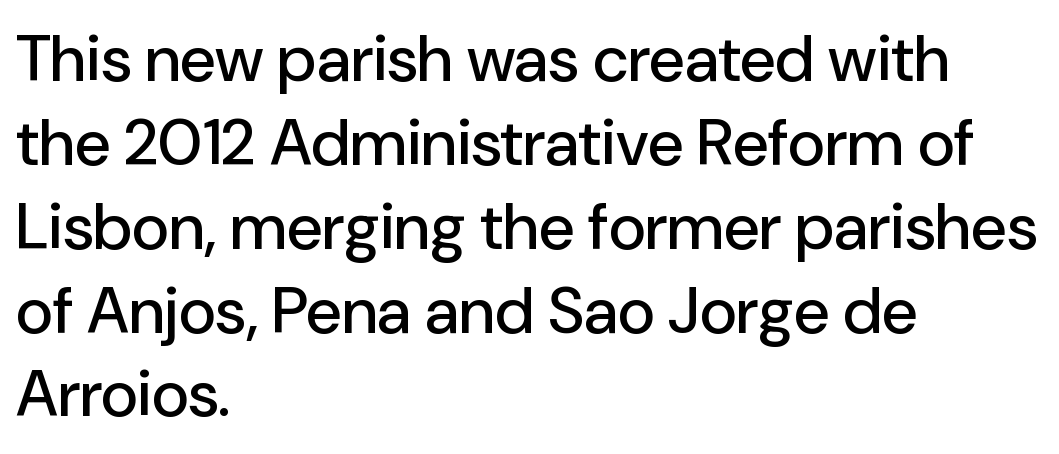
{"serif": "no", "italic": "no", "width": "normal", "stroke_contrast": "low", "x_height": "medium", "monospaced": "no", "underline": "no", "align": "left", "line_spacing": "normal", "line_spacing_ratio": 1.29, "letter_spacing": "normal", "letter_spacing_em": 0.0, "glyph_px": 65}
